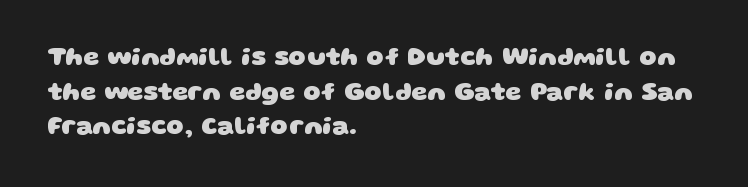
{"bold": "yes", "underline": "no", "align": "left", "line_spacing": "normal", "line_spacing_ratio": 1.39, "letter_spacing": "normal", "letter_spacing_em": 0.0, "glyph_px": 25}
